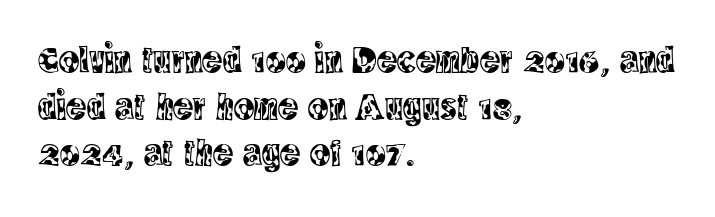
The image shows 38 px condensed serif type, upright; set left-aligned, line spacing 1.23x, normal letter spacing, not underlined; a large x-height.
